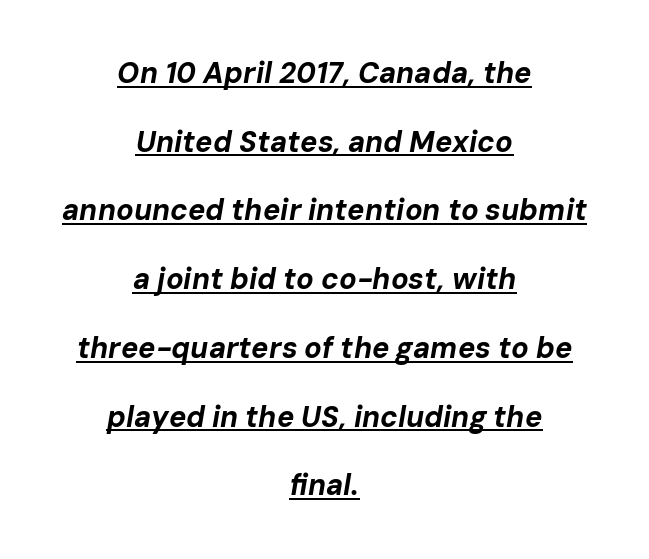
Do the characters align in a grid? No, the font is proportional. The horizontal fit of the characters is conventional and even. A typesetter would mark this as italic. Every word sits above its own underline.
